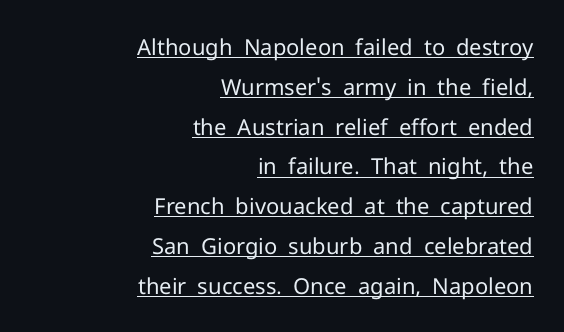
The image shows 22 px text type, upright; set right-aligned, line spacing 1.81x, normal letter spacing, underlined.
